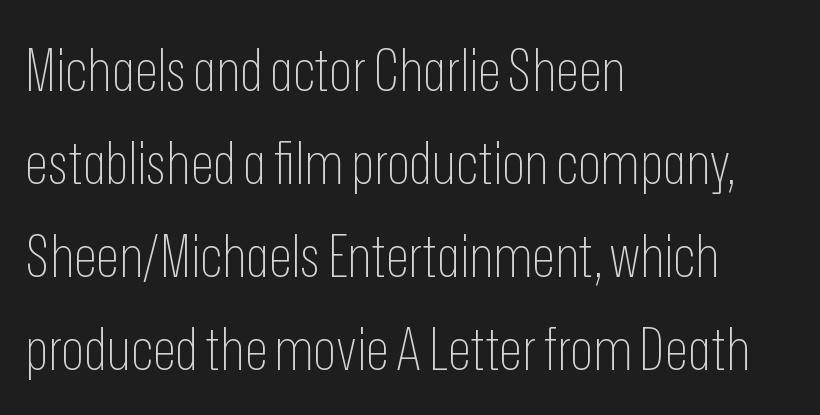
{"serif": "no", "italic": "no", "bold": "no", "weight": "thin", "width": "condensed", "stroke_contrast": "low", "x_height": "medium", "monospaced": "no", "underline": "no", "align": "left", "line_spacing": "normal", "line_spacing_ratio": 1.55, "letter_spacing": "normal", "letter_spacing_em": 0.0, "glyph_px": 60}
